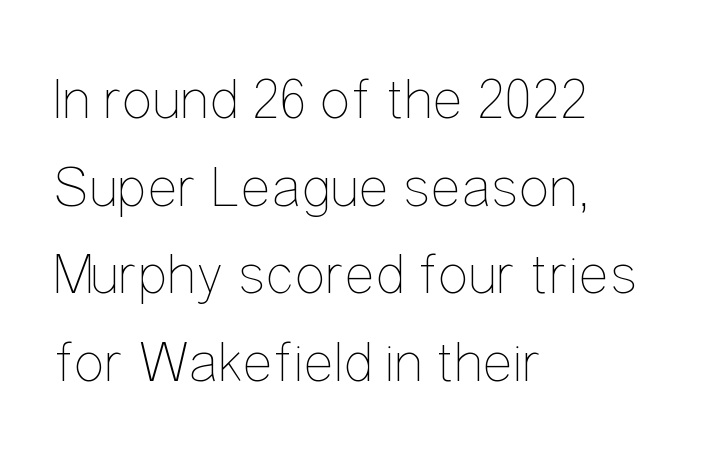
The image shows 58 px thin, condensed type, upright; set left-aligned, normal line spacing (1.51x), normal letter spacing, not underlined; low stroke contrast and a medium x-height.
